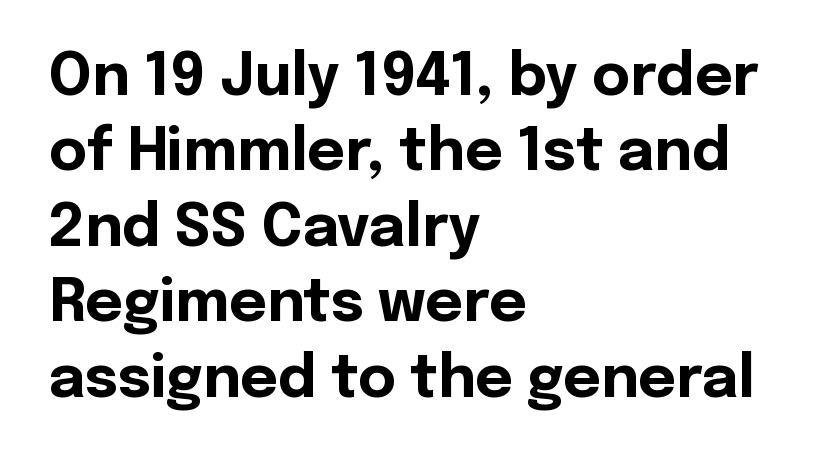
The image shows 58 px bold sans-serif type, upright; set left-aligned, normal line spacing (1.3x), normal letter spacing, not underlined; a medium x-height.
